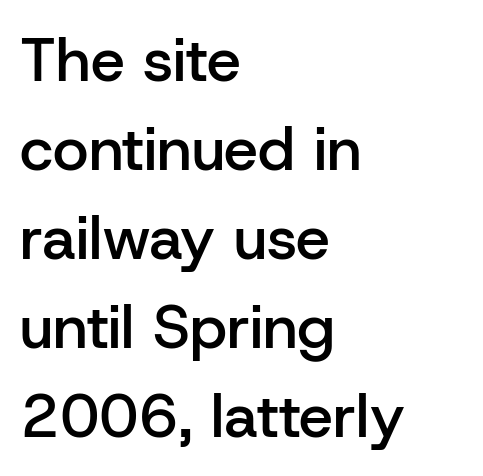
Q: Is the text bold? A: Semi-bold.
Q: Is the text italic (slanted)? A: No, it is upright.
Q: Is the typeface a serif or a sans-serif typeface? A: Sans-serif.
Q: Is the text underlined? A: No.
Q: How is the paragraph aligned? A: Left-aligned.
Q: Is the spacing between letters normal or unusually wide? A: Normal.
Q: Is the spacing between lines tight, normal or loose? A: Normal.
Q: Width (condensed, normal, or wide)? A: Normal.
Q: Stroke contrast? A: Low.
Q: x-height? A: Medium.
Q: Monospaced? A: No.
